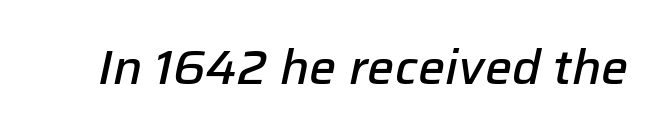
{"italic": "yes", "lean": "right", "slant_degrees": 12, "bold": "semi", "weight": "semibold", "width": "normal", "stroke_contrast": "low", "x_height": "medium", "monospaced": "no", "underline": "no", "letter_spacing": "normal", "letter_spacing_em": 0.0, "glyph_px": 48}
